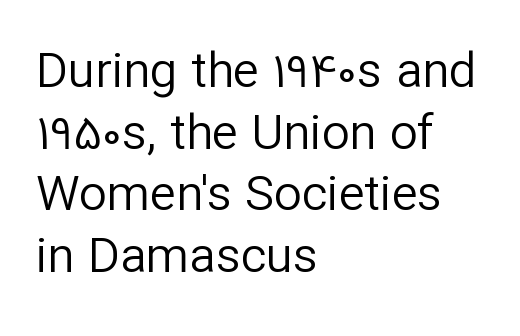
{"serif": "no", "italic": "no", "bold": "no", "weight": "regular", "width": "normal", "stroke_contrast": "low", "x_height": "medium", "monospaced": "no", "underline": "no", "align": "left", "line_spacing": "normal", "line_spacing_ratio": 1.26, "letter_spacing": "normal", "letter_spacing_em": 0.0, "glyph_px": 49}
